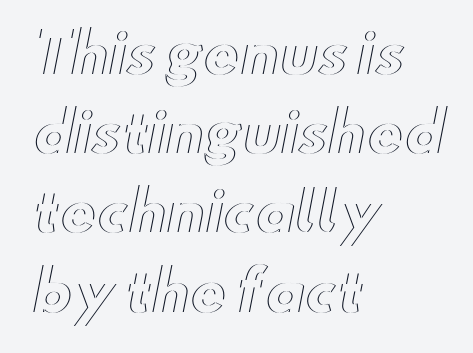
Q: Is the text italic (slanted)? A: Yes.
Q: Is the text underlined? A: No.
Q: How is the paragraph aligned? A: Left-aligned.
Q: Is the spacing between letters normal or unusually wide? A: Normal.
Q: Is the spacing between lines tight, normal or loose? A: Normal.
Q: Width (condensed, normal, or wide)? A: Wide.
Q: x-height? A: Small.
Q: Monospaced? A: No.
